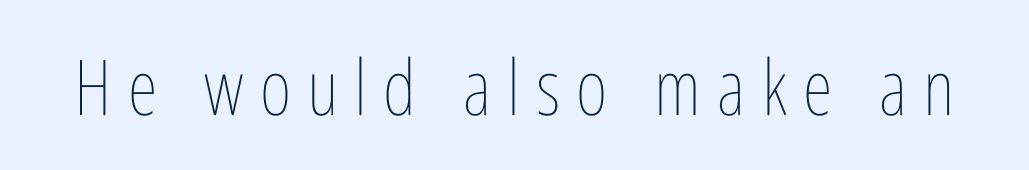
The image shows 77 px thin, condensed type, upright; set unusually wide letter spacing (+0.21 em), not underlined; low stroke contrast and a medium x-height.
